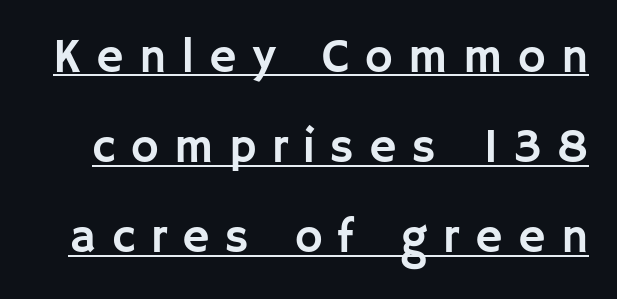
Rows of type keep a wide berth in the vertical direction. A typesetter would mark this as roman, not italic. Underline: present. These lines are rendered in a variable-pitch font. Classification — sans serif. The line texture is sparse and dotted thanks to wide tracking.
